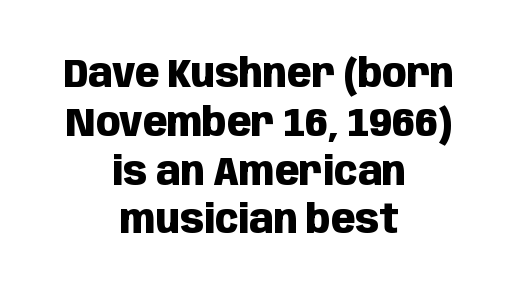
The image shows 40 px heavy, condensed sans-serif type, upright; set centered, line spacing 1.22x, normal letter spacing, not underlined; low stroke contrast and a large x-height.
